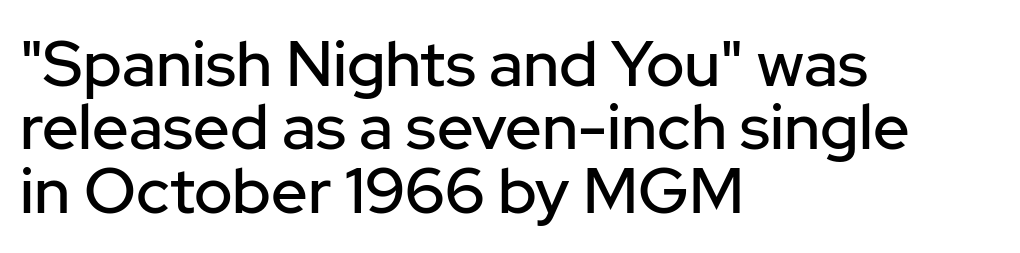
Q: Is the text italic (slanted)? A: No, it is upright.
Q: Is the typeface a serif or a sans-serif typeface? A: Sans-serif.
Q: Is the text underlined? A: No.
Q: How is the paragraph aligned? A: Left-aligned.
Q: Is the spacing between letters normal or unusually wide? A: Normal.
Q: Is the spacing between lines tight, normal or loose? A: Tight.
Q: Width (condensed, normal, or wide)? A: Normal.
Q: Stroke contrast? A: Low.
Q: x-height? A: Medium.
Q: Monospaced? A: No.
